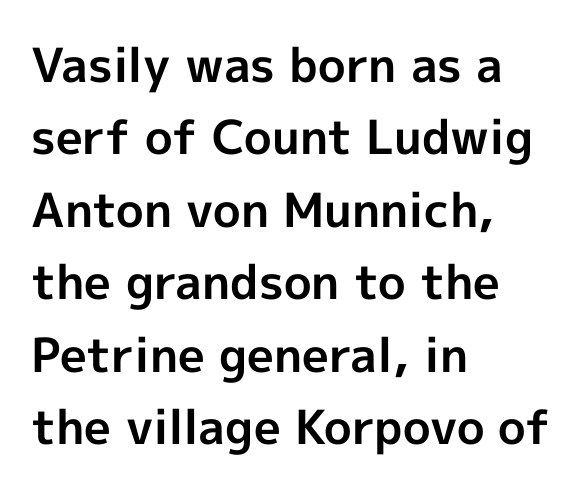
The image shows 47 px bold sans-serif type, upright; set left-aligned, normal line spacing (1.54x), normal letter spacing, not underlined; a medium x-height.
